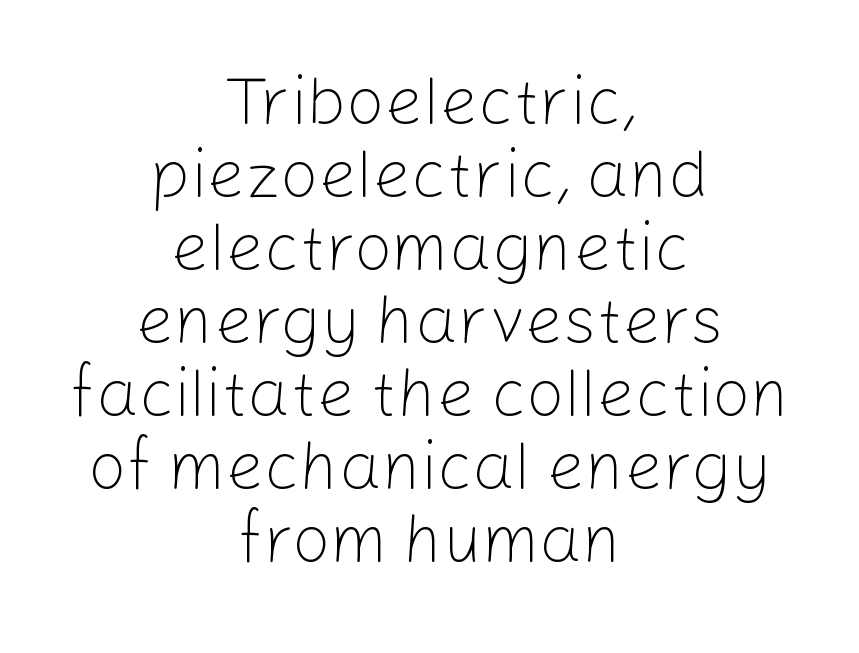
Descenders hang freely into open space. Caption: face not bold, strokes unweighted. Vertical strokes here are truly vertical. If you folded the block vertically in half, each line would mirror itself in length.
